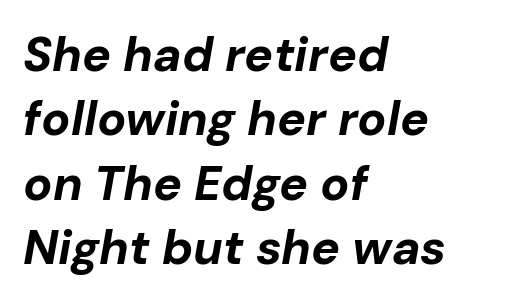
{"italic": "yes", "lean": "right", "slant_degrees": 10, "bold": "yes", "weight": "bold", "width": "normal", "stroke_contrast": "low", "x_height": "medium", "monospaced": "no", "underline": "no", "align": "left", "line_spacing": "normal", "line_spacing_ratio": 1.34, "letter_spacing": "normal", "letter_spacing_em": 0.0, "glyph_px": 48}
